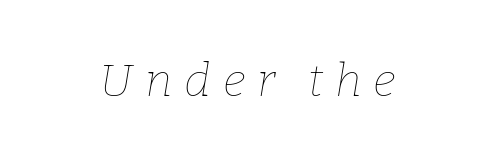
The image shows 46 px thin type, italic (leaning right); set unusually wide letter spacing (+0.26 em), not underlined; low stroke contrast and a medium x-height.
